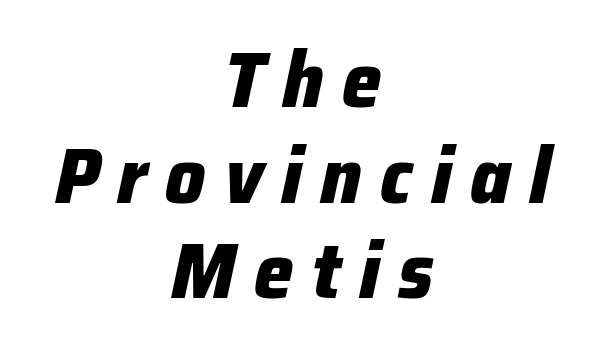
Q: Is the text bold? A: Yes.
Q: Is the text italic (slanted)? A: Yes, it leans right by about 12 degrees.
Q: Is the text underlined? A: No.
Q: How is the paragraph aligned? A: Centered.
Q: Is the spacing between letters normal or unusually wide? A: Unusually wide.
Q: Width (condensed, normal, or wide)? A: Normal.
Q: Stroke contrast? A: Low.
Q: x-height? A: Medium.
Q: Monospaced? A: No.
